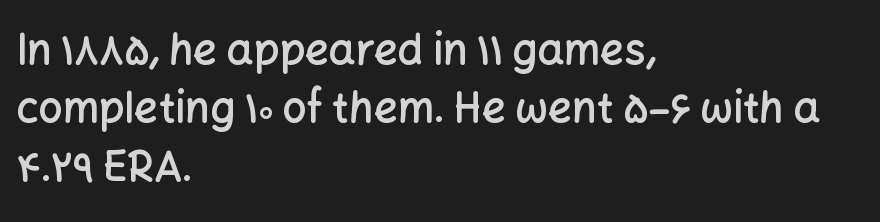
The image shows 42 px semibold sans-serif type, upright; set left-aligned, normal line spacing (1.39x), normal letter spacing, not underlined; low stroke contrast and a medium x-height.
